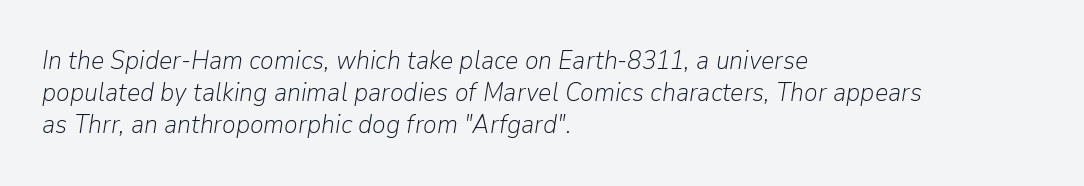
You can tell it's italic because the verticals aren't actually vertical. This is not heavy type; no bold has been used. Words appear dense and cohesive because spacing is normal. Layout note: lines flush left.
